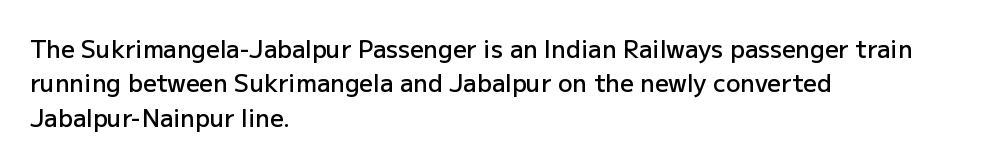
Between one letter and the next there's only the usual sliver of space. Underline: absent. Short and long lines alike share a common starting point at left. Compared with typical paragraphs, the rows here are spaced about the same.
